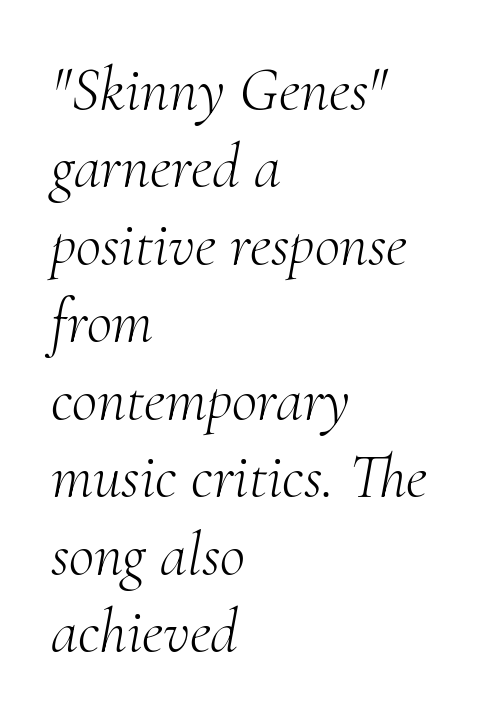
Q: Is the text bold? A: No.
Q: Is the text italic (slanted)? A: Yes, it leans right by about 10 degrees.
Q: Is the typeface a serif or a sans-serif typeface? A: Serif.
Q: Is the text underlined? A: No.
Q: How is the paragraph aligned? A: Left-aligned.
Q: Is the spacing between letters normal or unusually wide? A: Normal.
Q: Is the spacing between lines tight, normal or loose? A: Normal.
Q: Width (condensed, normal, or wide)? A: Normal.
Q: Stroke contrast? A: Medium.
Q: x-height? A: Small.
Q: Monospaced? A: No.
